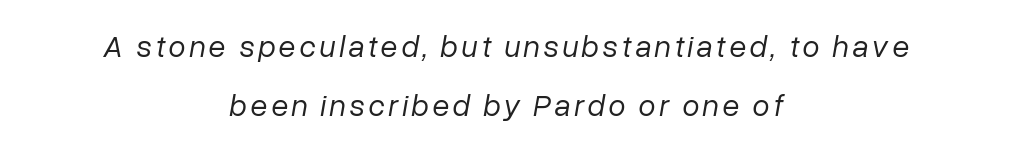
{"italic": "yes", "lean": "right", "slant_degrees": 10, "bold": "no", "weight": "regular", "width": "normal", "stroke_contrast": "low", "x_height": "medium", "monospaced": "no", "underline": "no", "align": "center", "line_spacing_ratio": 1.89, "glyph_px": 31}
